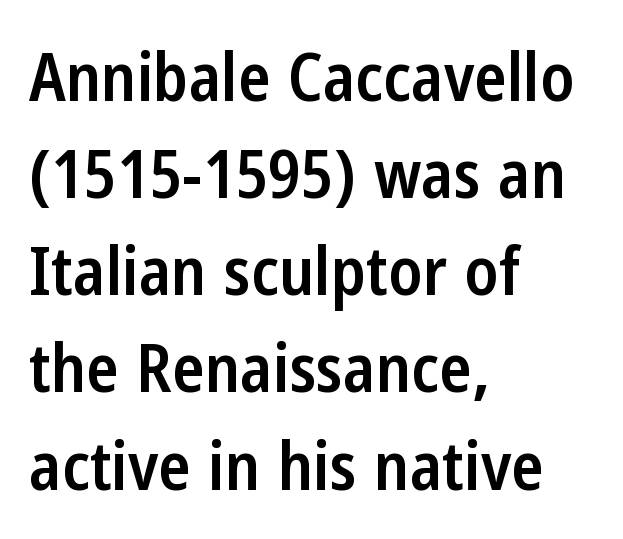
The passage shown has conventional tracking throughout. No feet cap the strokes, marking this as sans-serif type. The strokes are fattened partway — semibold, not bold. One glance says typical: line gaps are just what's usual. Descenders are the only things crossing below the line. The font's upright variant was chosen for this text.
